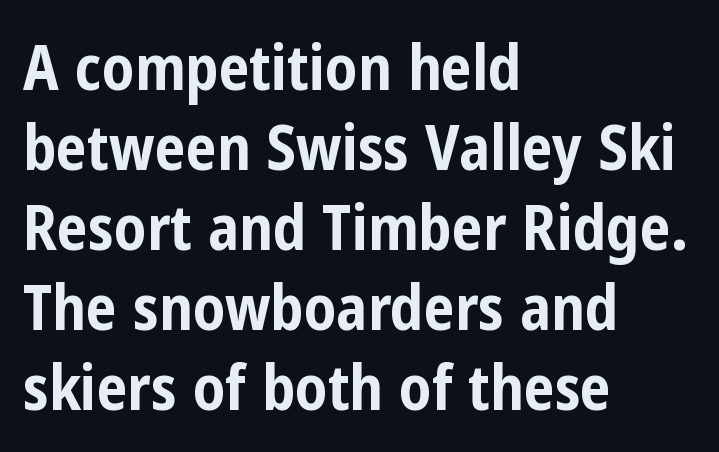
Each letter keeps its own natural width here, so spacing adapts to shape. Students, note that the glyphs here touch the page at normal intervals. Glance below the letters and you will spot only blank space. Letterform terminals end flat and unadorned throughout the passage. All the whitespace from short lines collects on the right.
